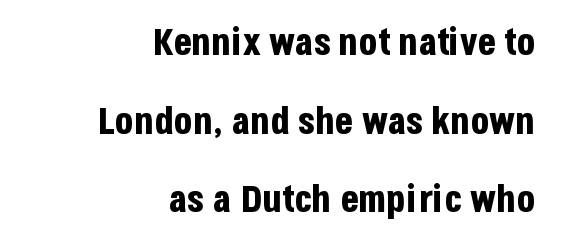
Q: Is the text bold? A: Yes.
Q: Is the text italic (slanted)? A: No, it is upright.
Q: Is the typeface a serif or a sans-serif typeface? A: Sans-serif.
Q: Is the text underlined? A: No.
Q: How is the paragraph aligned? A: Right-aligned.
Q: Is the spacing between letters normal or unusually wide? A: Normal.
Q: Is the spacing between lines tight, normal or loose? A: Loose.
Q: Width (condensed, normal, or wide)? A: Condensed.
Q: Stroke contrast? A: Low.
Q: x-height? A: Large.
Q: Monospaced? A: No.
